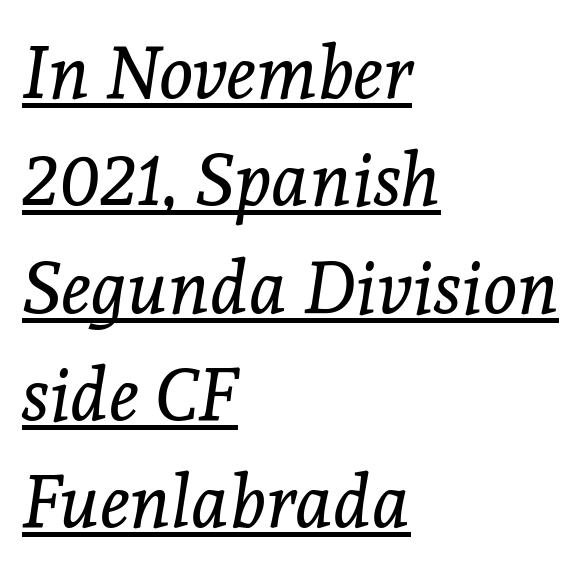
{"serif": "yes", "italic": "yes", "lean": "right", "slant_degrees": 8, "bold": "no", "weight": "regular", "width": "normal", "x_height": "medium", "monospaced": "no", "underline": "yes", "align": "left", "line_spacing": "normal", "line_spacing_ratio": 1.47, "letter_spacing": "normal", "letter_spacing_em": 0.0, "glyph_px": 73}
